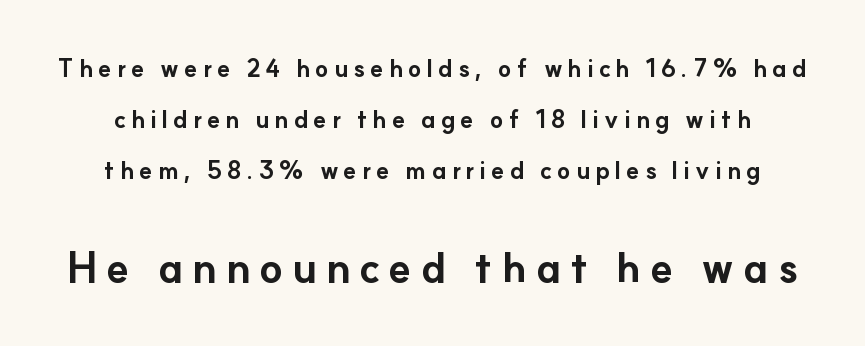
Words float on clear page, feet unadorned. Between one letter and the next there's a generous, obvious gap. Notice how thick the strokes are: this is what a full bold looks like. The emphasis by scale lands on block number two, below. Nope, not italic — everything's standing straight. Baseline-to-baseline distance is far greater than the letter height.
